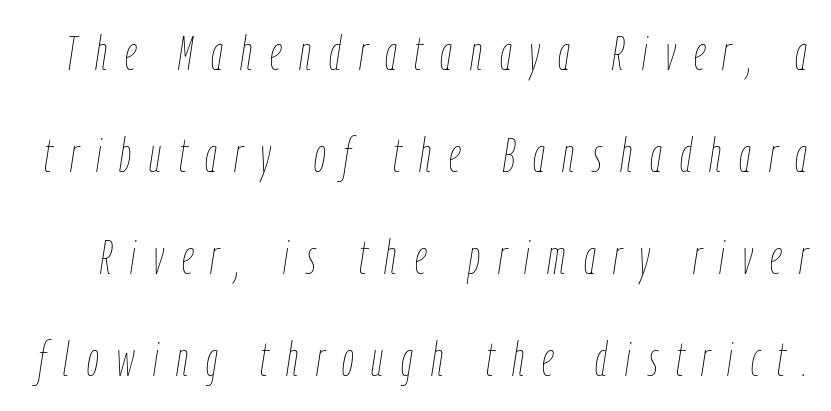
Summary of weight: not heavy and not bold. The face used here is rendered with a markedly widened letterfit. Character widths vary here, with narrow letters taking less room than wide ones. Decoration check: the copy has no underline. What's the leading like? Stretched, with rows far apart.
